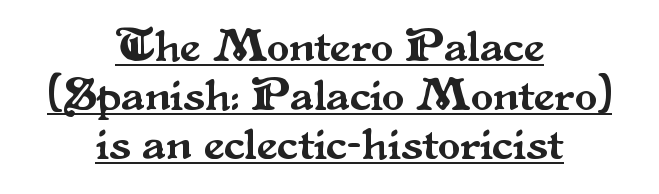
The image shows 46 px serif type, upright; set centered, tight line spacing (1.06x), normal letter spacing, underlined; medium stroke contrast and a small x-height.
